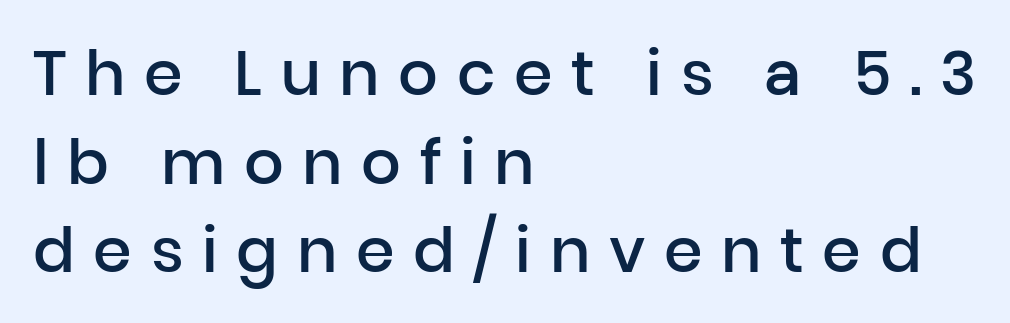
{"serif": "no", "italic": "no", "bold": "semi", "weight": "semibold", "width": "normal", "stroke_contrast": "low", "x_height": "medium", "monospaced": "no", "underline": "no", "align": "left", "line_spacing": "normal", "line_spacing_ratio": 1.43, "letter_spacing": "wide", "letter_spacing_em": 0.3, "glyph_px": 62}
